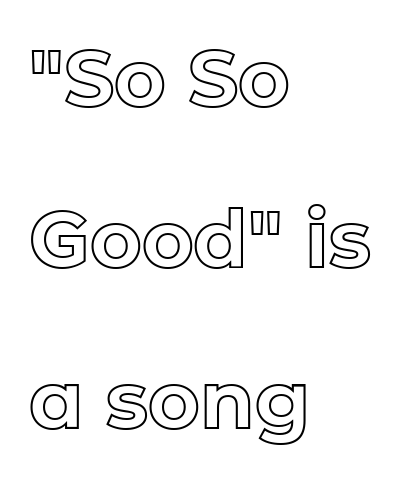
Q: Is the text italic (slanted)? A: No, it is upright.
Q: Is the text underlined? A: No.
Q: How is the paragraph aligned? A: Left-aligned.
Q: Is the spacing between letters normal or unusually wide? A: Normal.
Q: Is the spacing between lines tight, normal or loose? A: Loose.
Q: Width (condensed, normal, or wide)? A: Normal.
Q: x-height? A: Medium.
Q: Monospaced? A: No.
